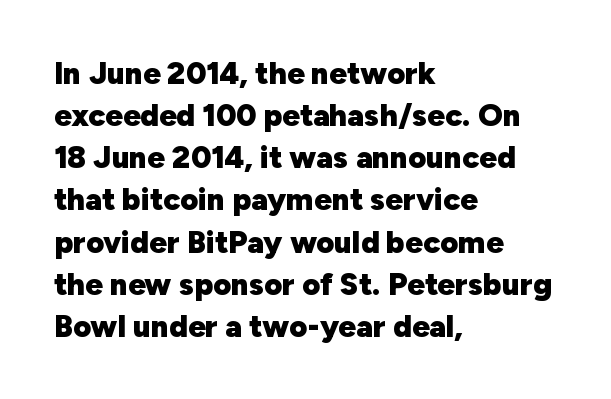
{"serif": "no", "italic": "no", "bold": "yes", "weight": "heavy", "width": "normal", "stroke_contrast": "low", "x_height": "medium", "monospaced": "no", "underline": "no", "align": "left", "line_spacing": "normal", "line_spacing_ratio": 1.36, "letter_spacing": "normal", "letter_spacing_em": 0.0, "glyph_px": 31}
